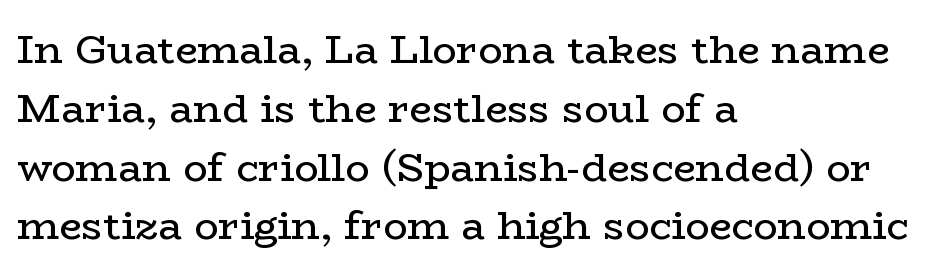
The image shows 40 px regular-weight, wide serif type, upright; set left-aligned, normal line spacing (1.47x), normal letter spacing, not underlined; low stroke contrast and a medium x-height.
